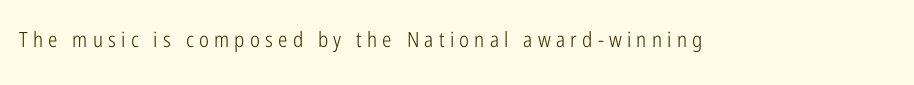
The image shows 21 px text type, upright; set unusually wide letter spacing (+0.25 em), not underlined.
